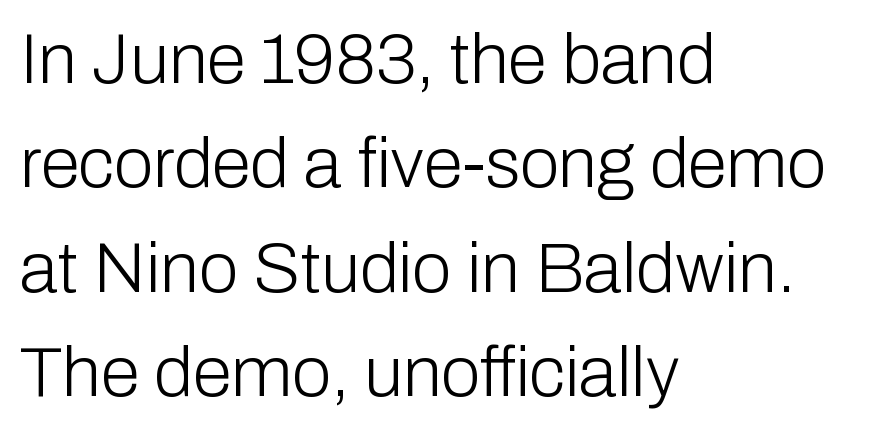
Q: Is the text bold? A: No.
Q: Is the text italic (slanted)? A: No, it is upright.
Q: Is the typeface a serif or a sans-serif typeface? A: Sans-serif.
Q: Is the text underlined? A: No.
Q: How is the paragraph aligned? A: Left-aligned.
Q: Is the spacing between letters normal or unusually wide? A: Normal.
Q: Is the spacing between lines tight, normal or loose? A: Normal.
Q: Width (condensed, normal, or wide)? A: Normal.
Q: Stroke contrast? A: Low.
Q: x-height? A: Medium.
Q: Monospaced? A: No.
